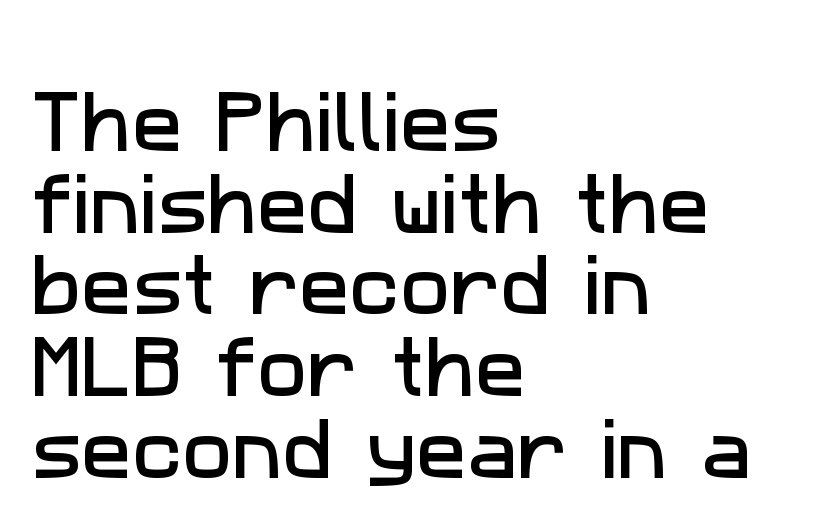
{"serif": "no", "width": "normal", "stroke_contrast": "low", "x_height": "medium", "monospaced": "no", "underline": "no", "align": "left", "line_spacing_ratio": 1.22, "letter_spacing": "normal", "letter_spacing_em": 0.0, "glyph_px": 67}
